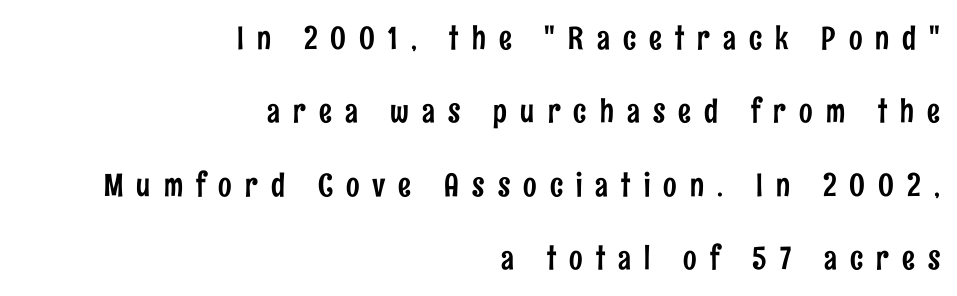
{"serif": "no", "italic": "no", "width": "condensed", "stroke_contrast": "low", "x_height": "medium", "monospaced": "no", "underline": "no", "align": "right", "line_spacing": "loose", "line_spacing_ratio": 2.29, "letter_spacing": "wide", "letter_spacing_em": 0.41, "glyph_px": 32}
